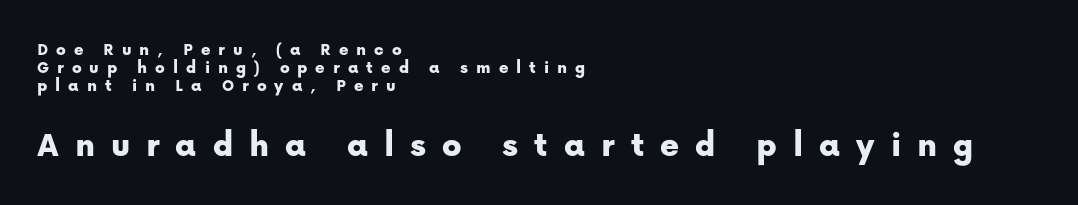
The image shows 36 px sans-serif type, upright; set left-aligned, tight line spacing (1.0x), unusually wide letter spacing (+0.44 em), not underlined; the second (bottom) block is 2.0x larger; low stroke contrast and a medium x-height.
